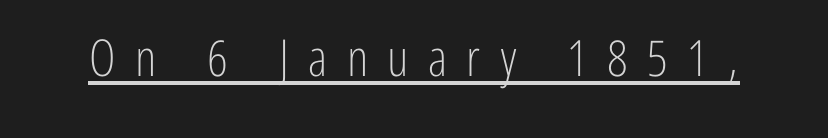
The passage shown is typeset with a sans-serif family. Italic: no, the glyphs are upright roman. You could not count columns in this text — the font is proportionally spaced. The strokes carry an ordinary text weight at most.
